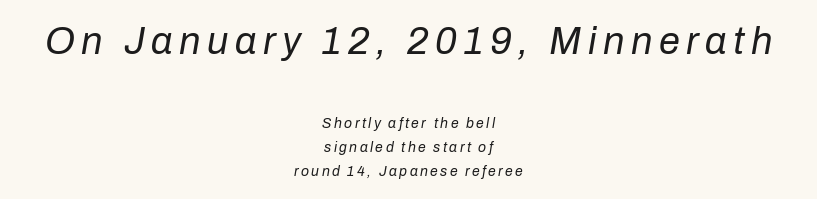
Q: Is the text bold? A: No.
Q: Is the text italic (slanted)? A: Yes, it leans right by about 10 degrees.
Q: Is the text underlined? A: No.
Q: How is the paragraph aligned? A: Centered.
Q: Is the spacing between lines tight, normal or loose? A: Normal.
Q: Which block of text is set in a larger size, the first (top) or the second (bottom)? A: The first (top) one.
Q: Width (condensed, normal, or wide)? A: Normal.
Q: Stroke contrast? A: Low.
Q: x-height? A: Medium.
Q: Monospaced? A: No.
